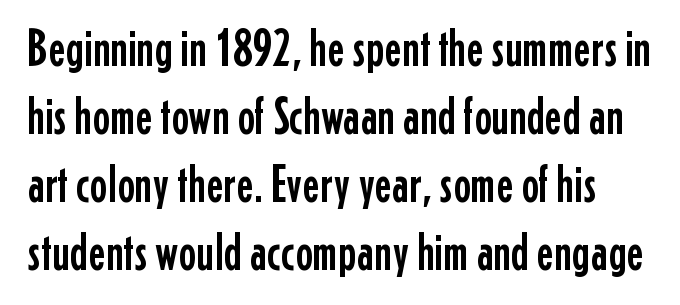
Nobody touched the tracking dial on this one. To sum up the face: it is a sans, with no serifs. Think of a printed novel: that variable character pitch is what you see here. The letters stand upright; this is a roman face. Does the leading feel generous? No, just average.
